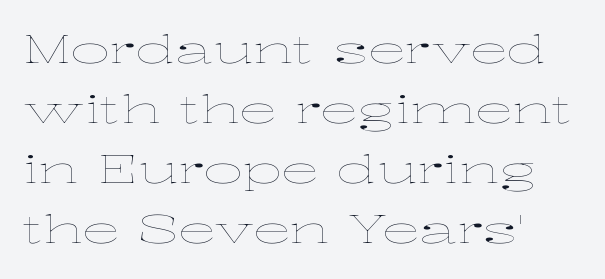
{"italic": "no", "bold": "no", "weight": "thin", "width": "wide", "stroke_contrast": "low", "x_height": "medium", "monospaced": "no", "underline": "no", "align": "left", "line_spacing": "normal", "line_spacing_ratio": 1.58, "letter_spacing": "normal", "letter_spacing_em": 0.0, "glyph_px": 38}
